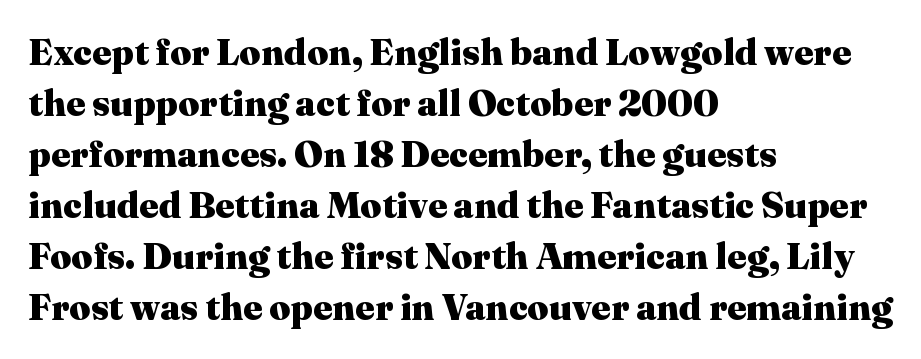
One-word summary of the alignment: left. The words here are not underlined. Proportional: the letters do not fall into vertical columns. Unlike italic type, these characters show no tilt at all. The line texture is even and compact thanks to regular tracking.
